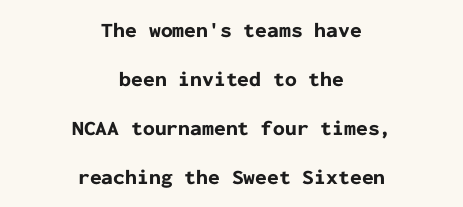
The image shows 21 px bold type, upright; set centered, loose line spacing (2.34x), normal letter spacing, not underlined.
